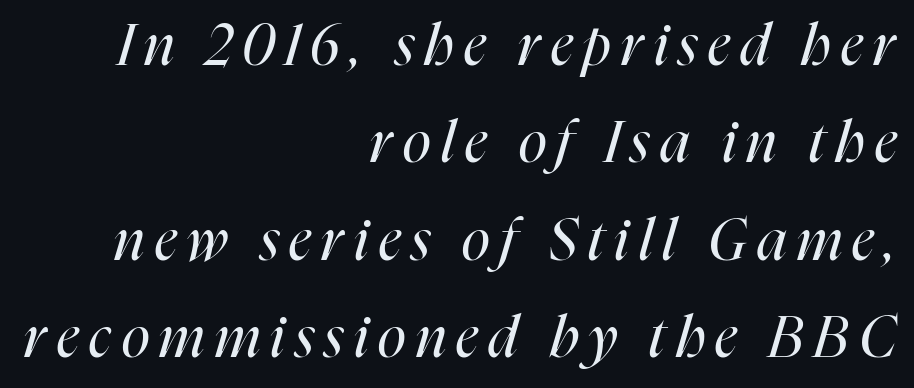
Looks like regular typesetting: each glyph gets only the width it needs. Underline: absent. When letters slant like this, we call the style italic. Caption: multi-line text, flush right, ragged left.
